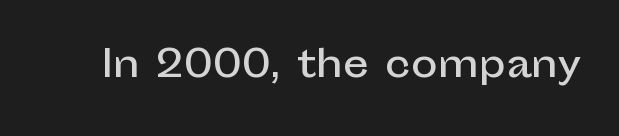
You could not count columns in this text — the font is proportionally spaced. This is roman type, the default non-slanted kind. Short note: letters normally spaced. Clear beneath every line of the passage. Font category for this specimen: sans-serif.
